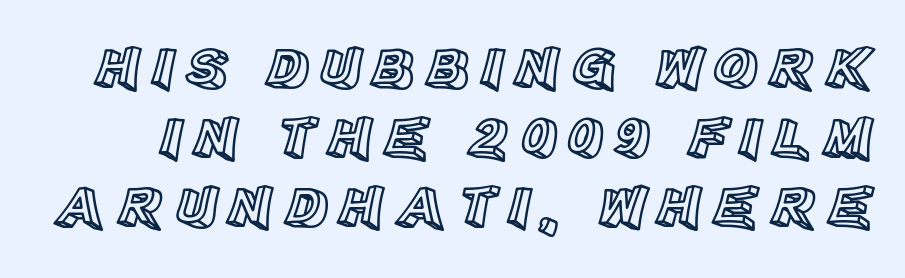
Looks like regular typesetting: each glyph gets only the width it needs. Successive baselines arrive quickly, one right under another. A clean baseline with only descenders dipping below it.
